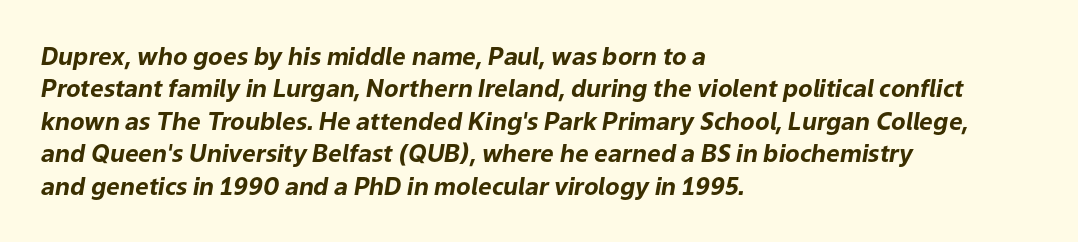
Q: Is the text bold? A: Yes.
Q: Is the text italic (slanted)? A: Yes, it leans right by about 9 degrees.
Q: Is the text underlined? A: No.
Q: How is the paragraph aligned? A: Left-aligned.
Q: Is the spacing between letters normal or unusually wide? A: Normal.
Q: Is the spacing between lines tight, normal or loose? A: Normal.
